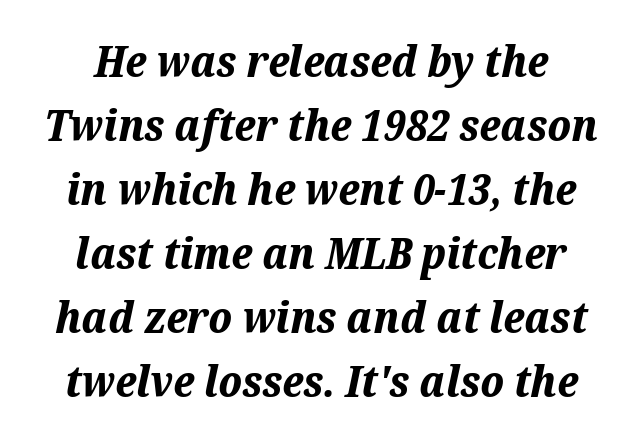
A full-strength bold gives these letters their thick strokes. The letters advance in unequal steps, a hallmark of proportional type. Designer's note — italics engaged. Evenly set lines give the paragraph a standard silhouette.
